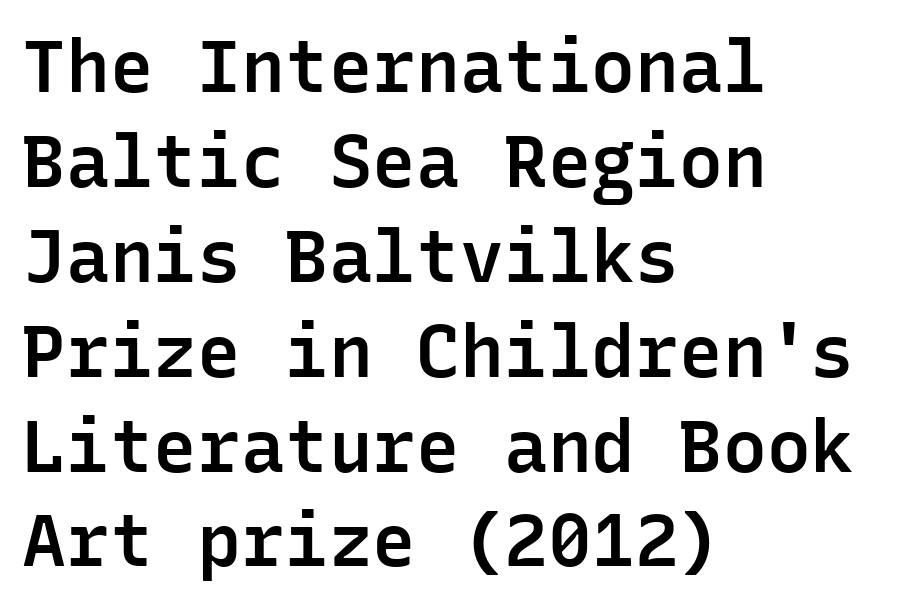
{"serif": "no", "italic": "no", "bold": "semi", "weight": "semibold", "width": "normal", "stroke_contrast": "low", "x_height": "medium", "monospaced": "yes", "underline": "no", "align": "left", "line_spacing": "normal", "line_spacing_ratio": 1.3, "letter_spacing": "normal", "letter_spacing_em": 0.0, "glyph_px": 73}
